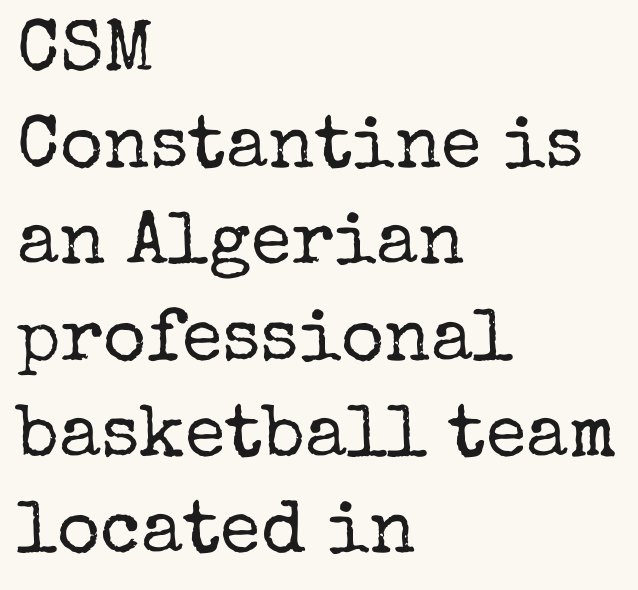
{"serif": "yes", "italic": "no", "bold": "no", "weight": "regular", "width": "normal", "stroke_contrast": "low", "x_height": "medium", "monospaced": "no", "underline": "no", "align": "left", "line_spacing": "normal", "line_spacing_ratio": 1.3, "letter_spacing": "normal", "letter_spacing_em": 0.0, "glyph_px": 74}
